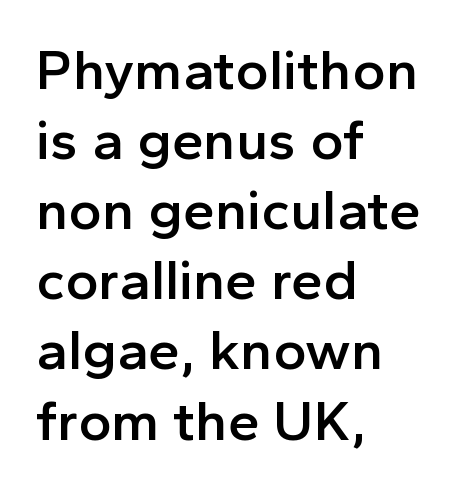
Q: Is the text bold? A: Semi-bold.
Q: Is the text italic (slanted)? A: No, it is upright.
Q: Is the typeface a serif or a sans-serif typeface? A: Sans-serif.
Q: Is the text underlined? A: No.
Q: How is the paragraph aligned? A: Left-aligned.
Q: Is the spacing between letters normal or unusually wide? A: Normal.
Q: Width (condensed, normal, or wide)? A: Normal.
Q: x-height? A: Medium.
Q: Monospaced? A: No.
